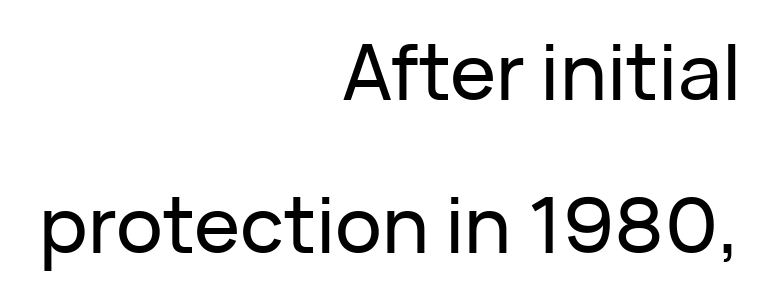
{"serif": "no", "italic": "no", "width": "normal", "stroke_contrast": "low", "x_height": "medium", "monospaced": "no", "underline": "no", "align": "right", "line_spacing": "loose", "line_spacing_ratio": 1.96, "letter_spacing": "normal", "letter_spacing_em": 0.0, "glyph_px": 78}
